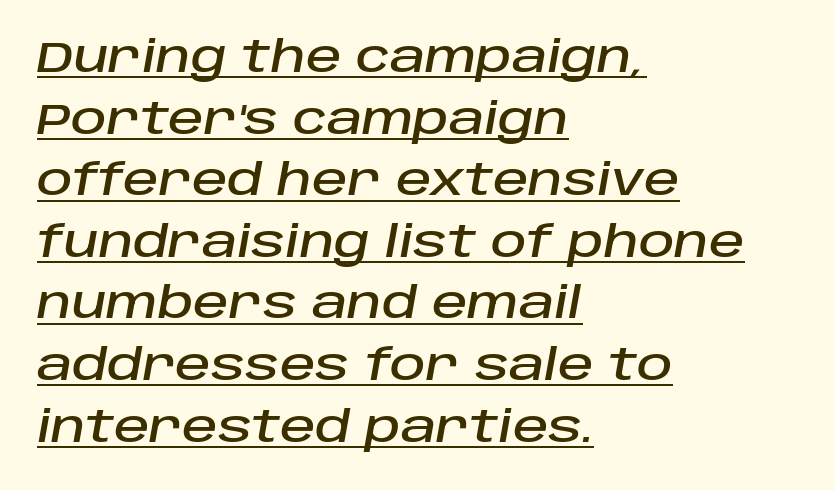
Q: Is the text italic (slanted)? A: Yes, it leans right by about 10 degrees.
Q: Is the text underlined? A: Yes.
Q: How is the paragraph aligned? A: Left-aligned.
Q: Is the spacing between letters normal or unusually wide? A: Normal.
Q: Is the spacing between lines tight, normal or loose? A: Normal.
Q: Width (condensed, normal, or wide)? A: Normal.
Q: Stroke contrast? A: Low.
Q: x-height? A: Large.
Q: Monospaced? A: No.
